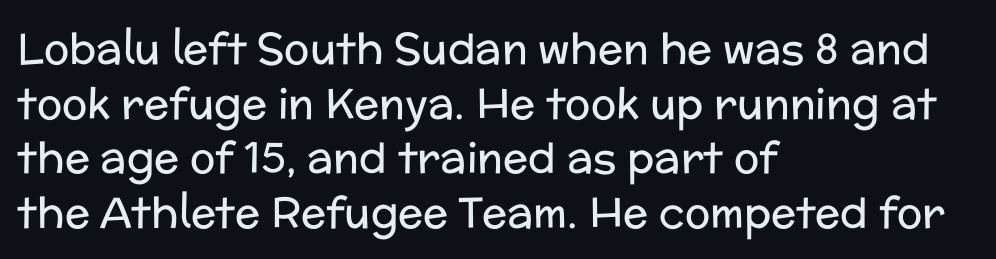
These lines stack with their left ends in a neat column. Is the stroke heavy? The answer is a plain regular-or-lighter. To sum up the face: it is a sans, with no serifs. A typesetter would call this proportional, since set widths differ per character.
